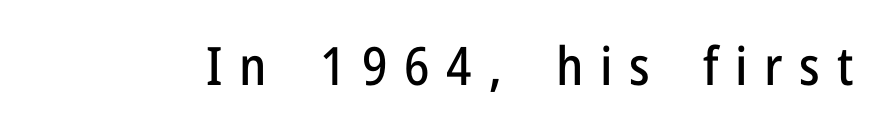
Q: Is the text italic (slanted)? A: No, it is upright.
Q: Is the typeface a serif or a sans-serif typeface? A: Sans-serif.
Q: Is the text underlined? A: No.
Q: Is the spacing between letters normal or unusually wide? A: Unusually wide.
Q: Width (condensed, normal, or wide)? A: Condensed.
Q: Stroke contrast? A: Low.
Q: x-height? A: Medium.
Q: Monospaced? A: No.
